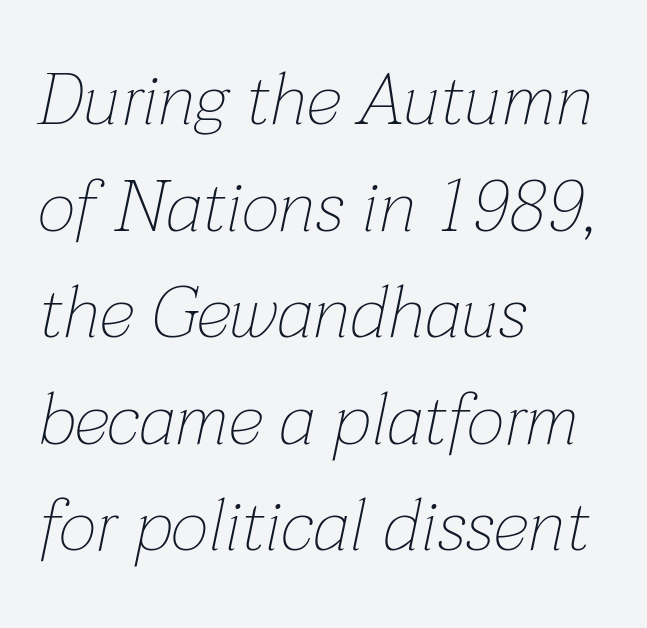
Regular leading. This sample uses plain, unmodified letter spacing. Where is the straight margin? On the left. Weight: not bold — regular or lighter. Spacing verdict: proportional, widths tailored to each character.
